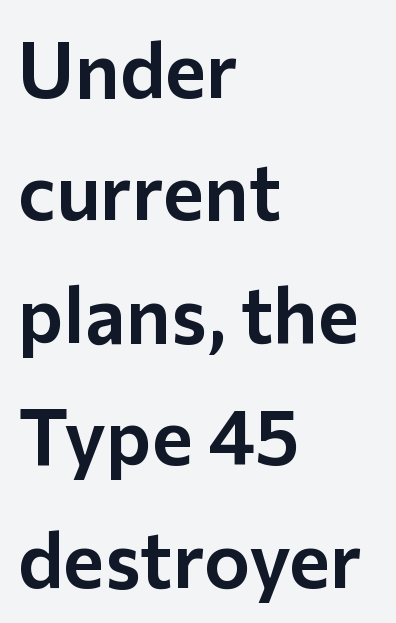
A typesetter would label this face a sans. Every character sits straight up, as roman type does. Spacing verdict: proportional, widths tailored to each character. The strip under each line holds only bare page. Characters follow at the spacing the type designer built in. Caption: multi-line text, flush left, ragged right.
